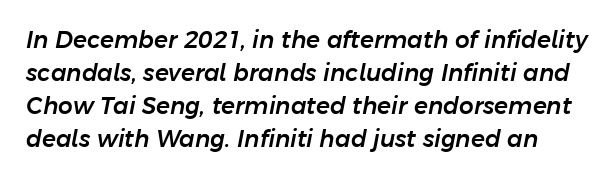
Q: Is the text italic (slanted)? A: Yes, it leans right by about 11 degrees.
Q: Is the text underlined? A: No.
Q: Is the spacing between letters normal or unusually wide? A: Normal.
Q: Is the spacing between lines tight, normal or loose? A: Normal.
